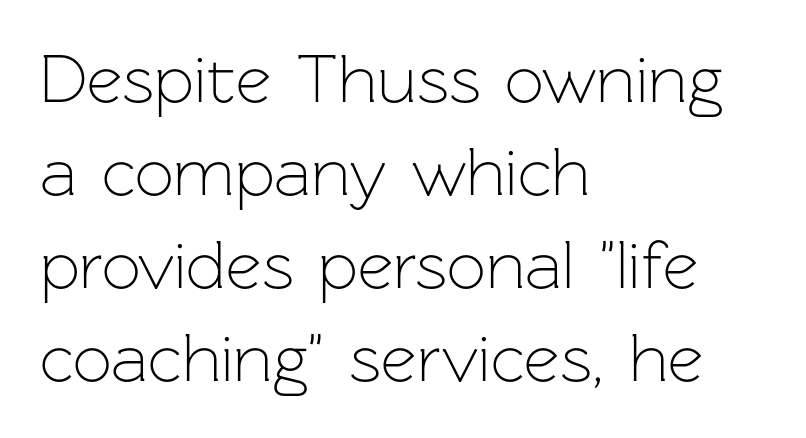
{"serif": "no", "italic": "no", "bold": "no", "weight": "light", "width": "normal", "stroke_contrast": "low", "x_height": "medium", "monospaced": "no", "underline": "no", "align": "left", "line_spacing": "normal", "line_spacing_ratio": 1.35, "letter_spacing": "normal", "letter_spacing_em": 0.0, "glyph_px": 69}
